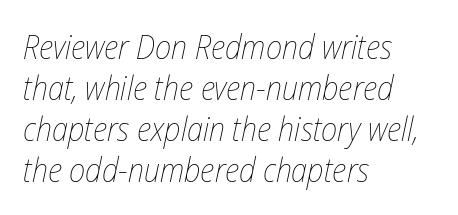
{"italic": "yes", "lean": "right", "slant_degrees": 12, "bold": "no", "weight": "thin", "width": "condensed", "stroke_contrast": "low", "x_height": "medium", "monospaced": "no", "underline": "no", "align": "left", "line_spacing_ratio": 1.24, "letter_spacing": "normal", "letter_spacing_em": 0.0, "glyph_px": 33}
